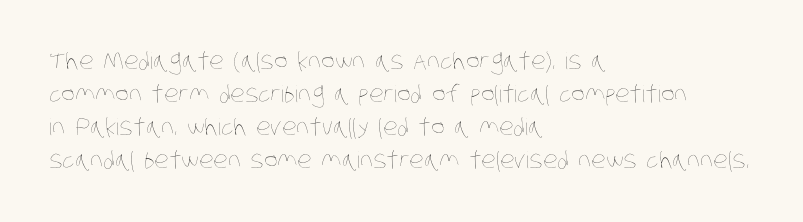
{"bold": "no", "underline": "no", "align": "left", "line_spacing": "normal", "line_spacing_ratio": 1.44, "letter_spacing": "normal", "letter_spacing_em": 0.0, "glyph_px": 23}
